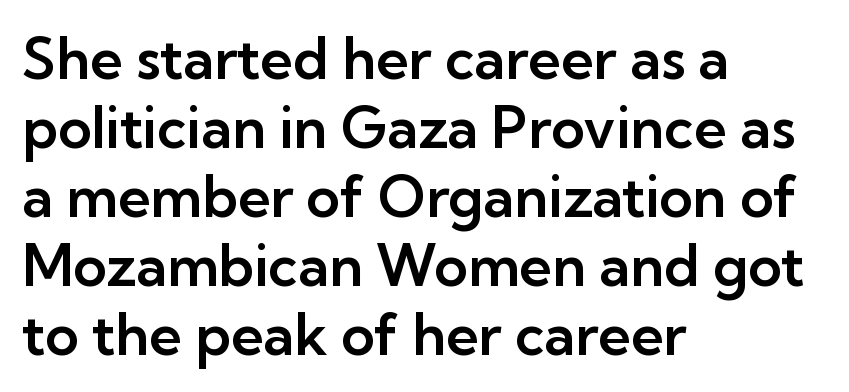
Q: Is the text italic (slanted)? A: No, it is upright.
Q: Is the typeface a serif or a sans-serif typeface? A: Sans-serif.
Q: Is the text underlined? A: No.
Q: How is the paragraph aligned? A: Left-aligned.
Q: Is the spacing between letters normal or unusually wide? A: Normal.
Q: Width (condensed, normal, or wide)? A: Normal.
Q: Stroke contrast? A: Low.
Q: x-height? A: Medium.
Q: Monospaced? A: No.
